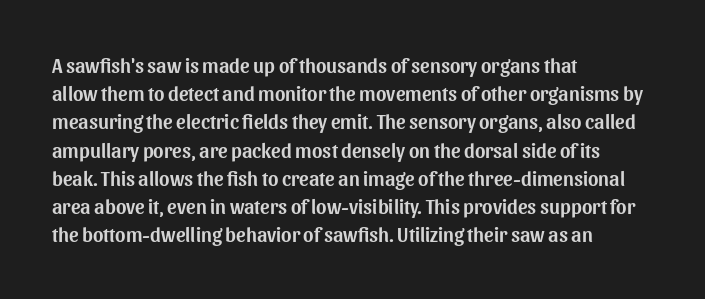
{"italic": "no", "underline": "no", "align": "left", "line_spacing": "normal", "line_spacing_ratio": 1.41, "letter_spacing": "normal", "letter_spacing_em": 0.0, "glyph_px": 20}
